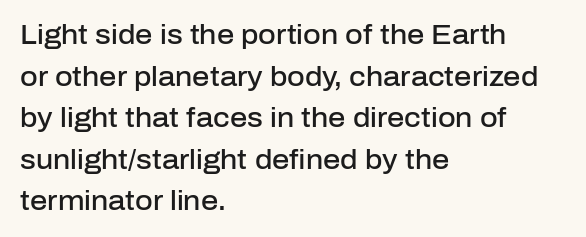
{"italic": "no", "bold": "semi", "underline": "no", "align": "left", "line_spacing": "normal", "line_spacing_ratio": 1.54, "letter_spacing": "normal", "letter_spacing_em": 0.0, "glyph_px": 27}
